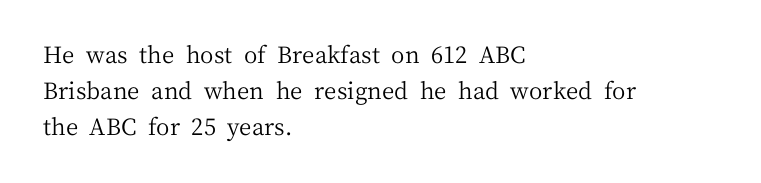
{"italic": "no", "bold": "no", "underline": "no", "align": "left", "line_spacing": "normal", "line_spacing_ratio": 1.57, "letter_spacing": "normal", "letter_spacing_em": 0.0, "glyph_px": 23}
